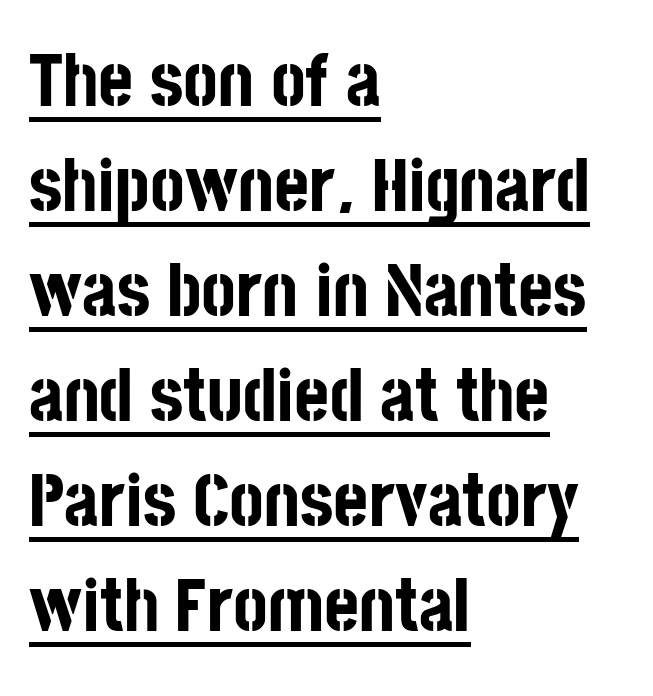
{"serif": "no", "italic": "no", "bold": "yes", "weight": "bold", "width": "condensed", "stroke_contrast": "low", "x_height": "large", "monospaced": "no", "underline": "yes", "align": "left", "line_spacing": "normal", "line_spacing_ratio": 1.4, "letter_spacing": "normal", "letter_spacing_em": 0.0, "glyph_px": 75}
